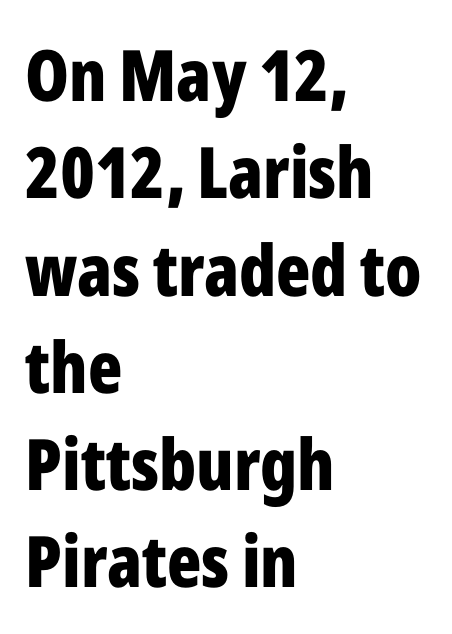
Is this a fixed-width face? No — the glyphs have proportional, varying widths. Heavy-handed strokes throughout: this text is bold. The font family rendered here belongs to the sans-serif group. Teacher's note: observe the even left margin — that is flush-left alignment.
